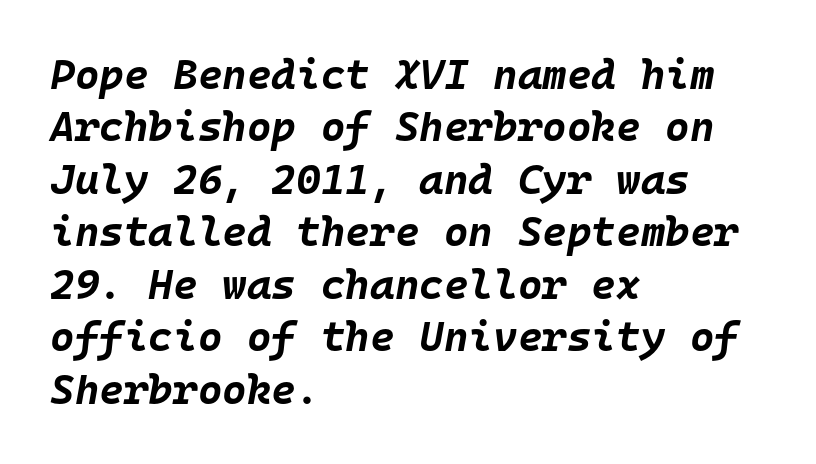
The image shows 42 px bold type, italic (leaning right), monospaced; set left-aligned, normal line spacing (1.25x), normal letter spacing, not underlined; low stroke contrast and a large x-height.
